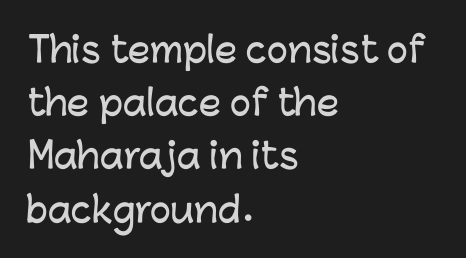
The image shows 35 px sans-serif type, upright; set left-aligned, normal line spacing (1.52x), normal letter spacing, not underlined; low stroke contrast and a medium x-height.
